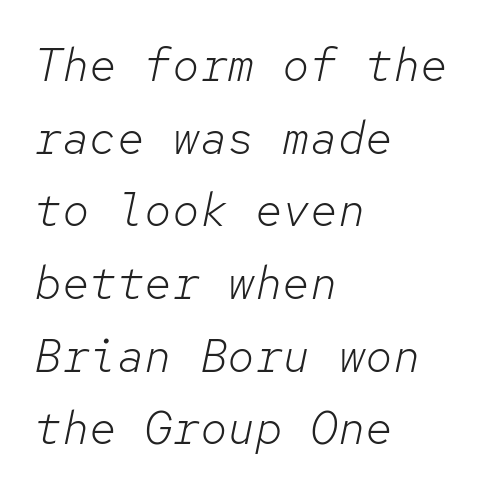
The image shows 46 px light type, italic (leaning right), monospaced; set left-aligned, normal line spacing (1.58x), normal letter spacing, not underlined; low stroke contrast and a medium x-height.
